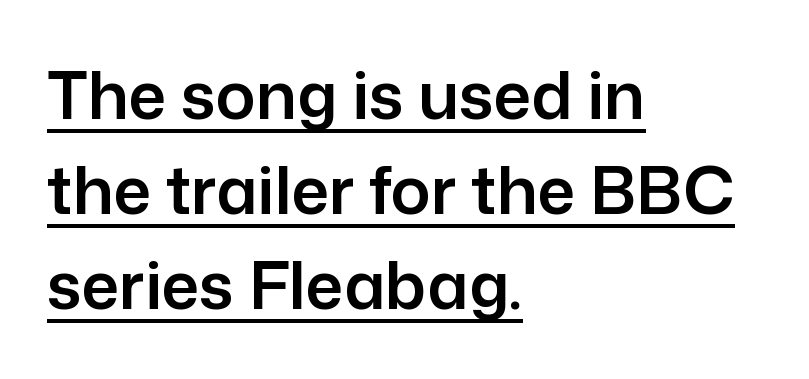
Nothing unusual about the tracking: characters are spaced as the font intends. Is the block centered? No — it sits flush against the left margin. Proportional: the letters do not fall into vertical columns. Look at the bottom of the vertical strokes: they stop flat, with no serifs. Caption: lettering with a line underneath. A roman cut, with each character standing at attention.
